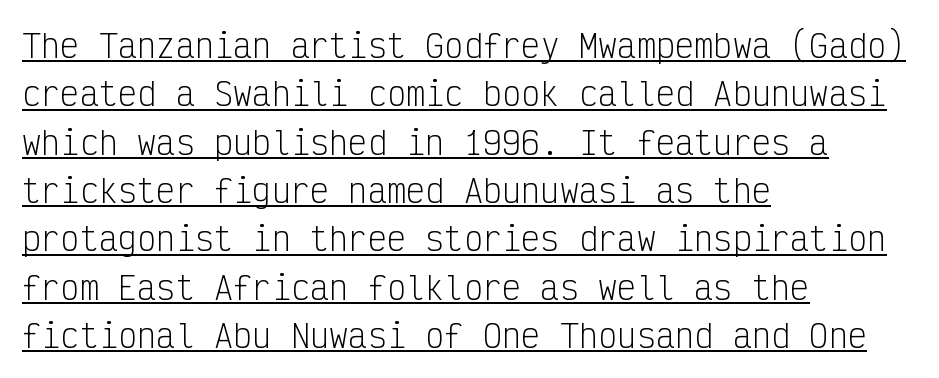
{"serif": "no", "italic": "no", "bold": "no", "weight": "light", "width": "condensed", "stroke_contrast": "low", "x_height": "medium", "monospaced": "yes", "underline": "yes", "align": "left", "line_spacing": "normal", "line_spacing_ratio": 1.51, "letter_spacing": "normal", "letter_spacing_em": 0.0, "glyph_px": 32}
